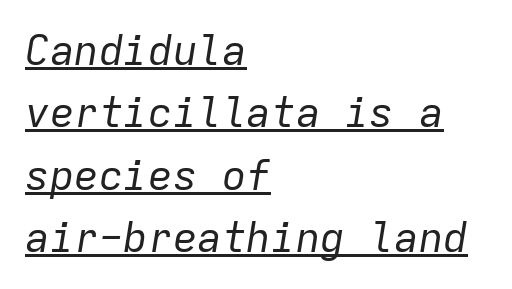
The image shows 41 px regular-weight type, italic (leaning right), monospaced; set left-aligned, normal line spacing (1.52x), normal letter spacing, underlined; low stroke contrast and a medium x-height.
